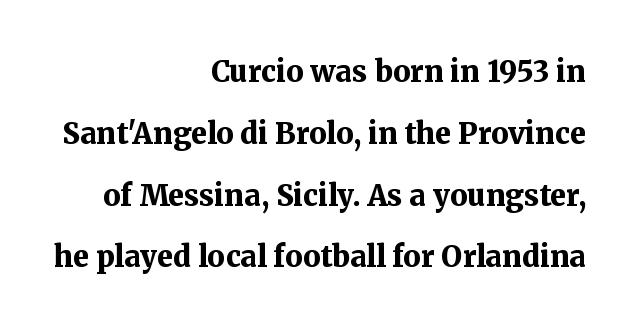
{"serif": "yes", "italic": "no", "bold": "yes", "weight": "bold", "width": "normal", "stroke_contrast": "medium", "x_height": "medium", "monospaced": "no", "underline": "no", "align": "right", "line_spacing": "loose", "line_spacing_ratio": 2.13, "letter_spacing": "normal", "letter_spacing_em": 0.0, "glyph_px": 29}
